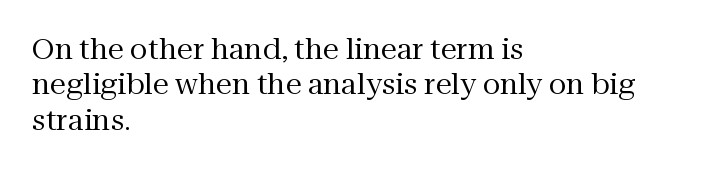
Q: Is the text bold? A: No.
Q: Is the text italic (slanted)? A: No, it is upright.
Q: Is the typeface a serif or a sans-serif typeface? A: Serif.
Q: Is the text underlined? A: No.
Q: How is the paragraph aligned? A: Left-aligned.
Q: Is the spacing between letters normal or unusually wide? A: Normal.
Q: Width (condensed, normal, or wide)? A: Normal.
Q: Stroke contrast? A: Medium.
Q: x-height? A: Medium.
Q: Monospaced? A: No.
